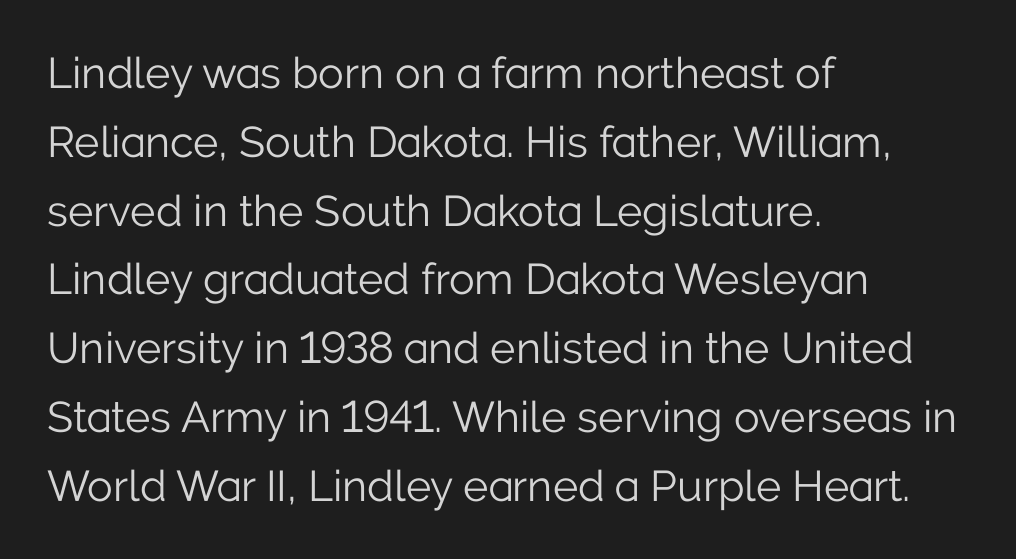
{"serif": "no", "italic": "no", "bold": "no", "weight": "light", "width": "normal", "stroke_contrast": "low", "x_height": "medium", "monospaced": "no", "underline": "no", "align": "left", "line_spacing": "normal", "line_spacing_ratio": 1.6, "letter_spacing": "normal", "letter_spacing_em": 0.0, "glyph_px": 43}
